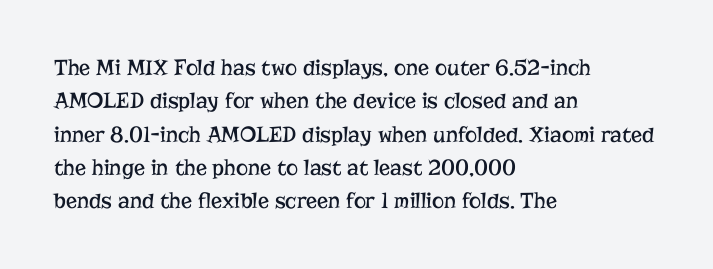
Q: Is the text bold? A: No.
Q: Is the text italic (slanted)? A: No, it is upright.
Q: Is the text underlined? A: No.
Q: How is the paragraph aligned? A: Left-aligned.
Q: Is the spacing between letters normal or unusually wide? A: Normal.
Q: Is the spacing between lines tight, normal or loose? A: Normal.
